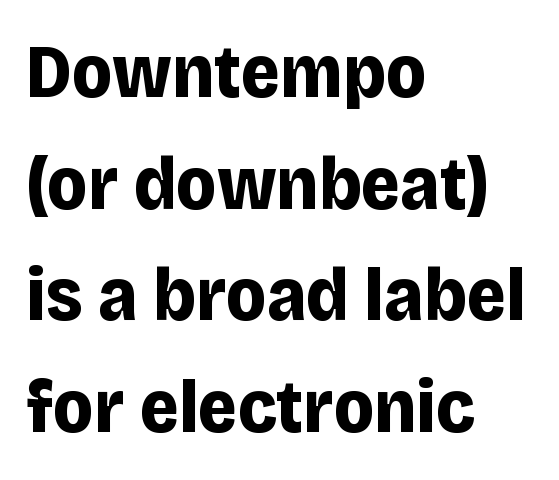
The image shows 76 px bold sans-serif type, upright; set left-aligned, normal line spacing (1.47x), normal letter spacing, not underlined; low stroke contrast and a large x-height.
